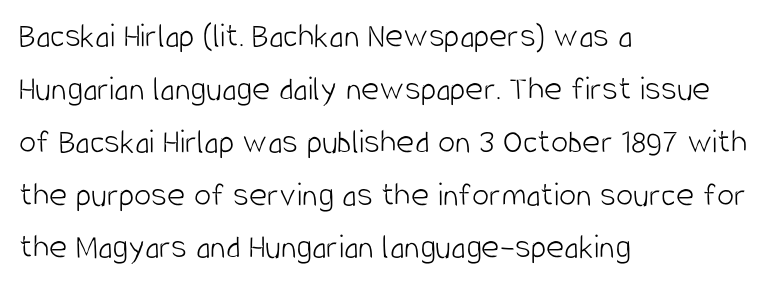
Do the letters lean? They stand straight. The passage shown is not underscored anywhere. These lines stack with their left ends in a neat column. Stems and bowls with no extra thickness — not bold. This sample has the flowing, uneven cadence of proportional lettering. Successive baselines arrive at the customary interval.
